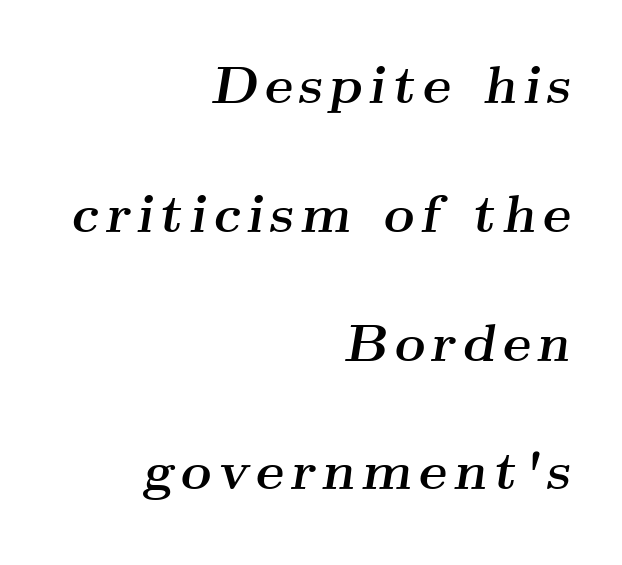
Where is the straight margin? On the right. Character widths vary here, with narrow letters taking less room than wide ones. Is the type slanted? Yes — the strokes lean at a clear angle. Typesetter's note: full bold, strokes at maximum text heaviness. The string is rendered with underlining switched off. This sample uses a serif face.
